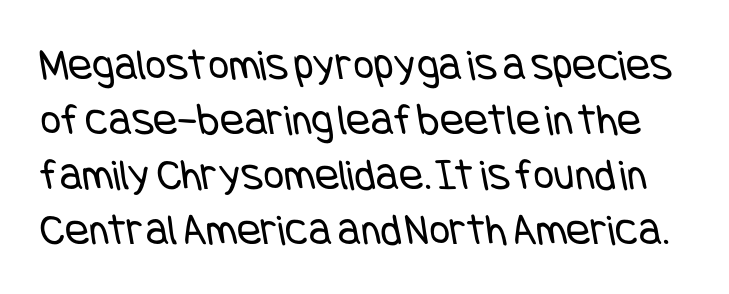
Q: Is the text bold? A: No.
Q: Is the typeface a serif or a sans-serif typeface? A: Sans-serif.
Q: Is the text underlined? A: No.
Q: Is the spacing between letters normal or unusually wide? A: Normal.
Q: Width (condensed, normal, or wide)? A: Condensed.
Q: Stroke contrast? A: Low.
Q: x-height? A: Large.
